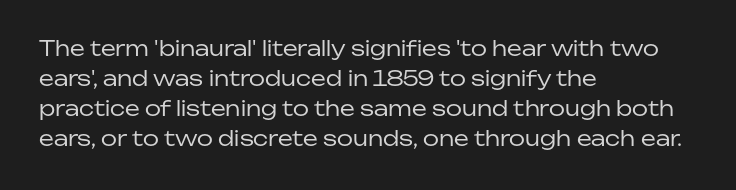
{"italic": "no", "bold": "no", "underline": "no", "align": "left", "line_spacing": "normal", "line_spacing_ratio": 1.43, "letter_spacing": "normal", "letter_spacing_em": 0.0, "glyph_px": 21}
